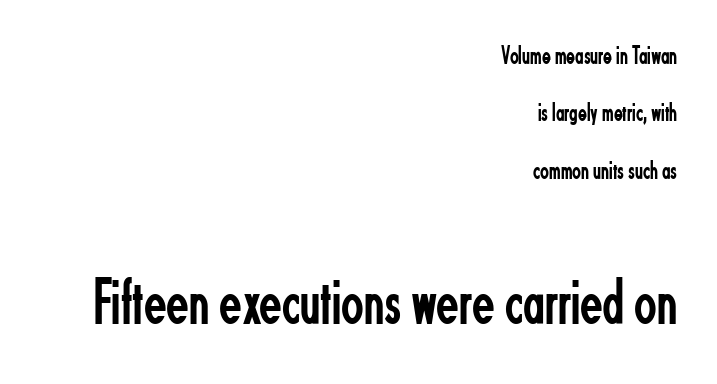
{"serif": "no", "italic": "no", "bold": "no", "weight": "regular", "width": "condensed", "stroke_contrast": "low", "x_height": "small", "monospaced": "no", "underline": "no", "align": "right", "line_spacing": "loose", "line_spacing_ratio": 2.21, "letter_spacing": "normal", "letter_spacing_em": 0.0, "larger_block": "second", "size_ratio": 2.54, "glyph_px": 66}
